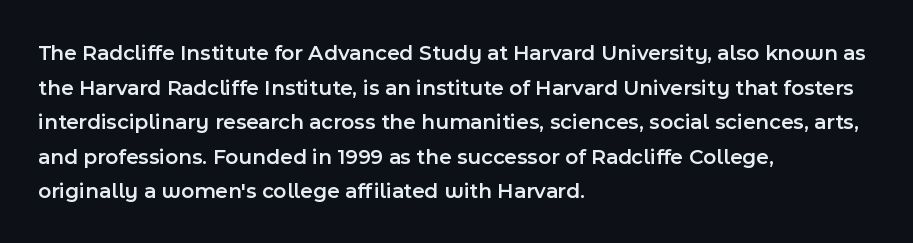
The image shows 22 px text type, upright; set left-aligned, normal line spacing (1.57x), normal letter spacing, not underlined.
